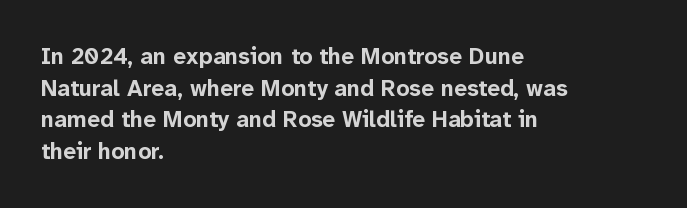
{"italic": "no", "bold": "yes", "underline": "no", "align": "left", "line_spacing": "normal", "line_spacing_ratio": 1.37, "letter_spacing": "normal", "letter_spacing_em": 0.0, "glyph_px": 23}
